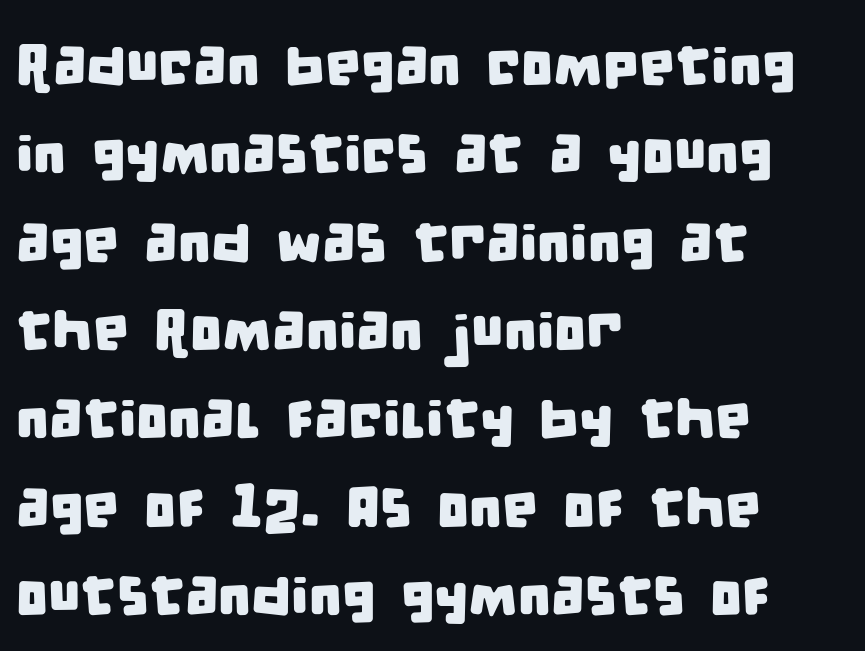
One glance says typical: line gaps are just what's usual. This sample is left-justified, so line endings fall wherever the words run out. A typesetter would label this face a sans. The baseline area is clear. This rendering leaves character spacing at its baseline value.
